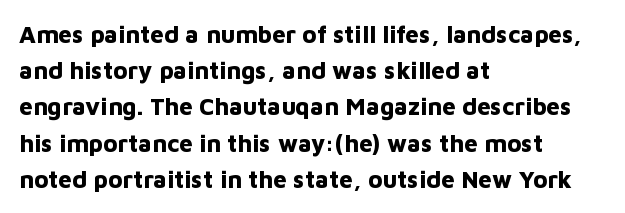
The vertical gap from one line to the next is medium. In terms of posture, this sample is upright. Look at the stroke-to-counter ratio: heavy, a bold. Clear beneath every line of the passage. Casual observation: everything's shoved over to the left. You could call the tracking neutral — neither tight nor loose.
